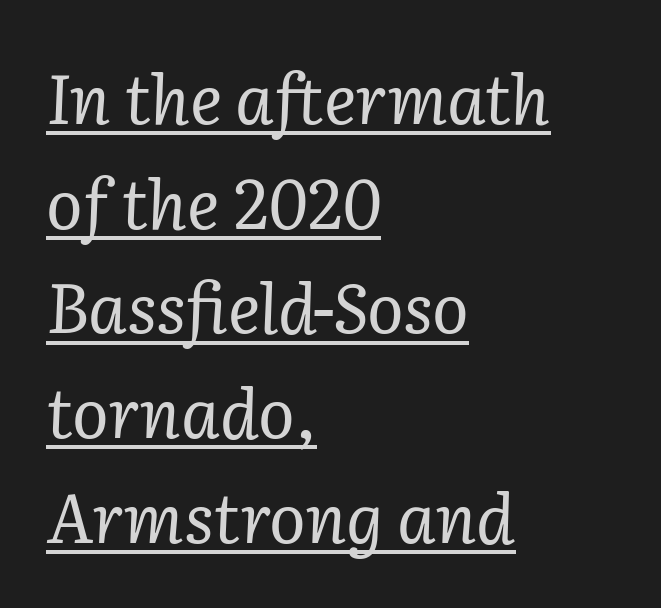
Q: Is the text bold? A: No.
Q: Is the text italic (slanted)? A: Yes, it leans right by about 2 degrees.
Q: Is the typeface a serif or a sans-serif typeface? A: Serif.
Q: Is the text underlined? A: Yes.
Q: How is the paragraph aligned? A: Left-aligned.
Q: Is the spacing between letters normal or unusually wide? A: Normal.
Q: Is the spacing between lines tight, normal or loose? A: Normal.
Q: Width (condensed, normal, or wide)? A: Normal.
Q: Stroke contrast? A: Low.
Q: x-height? A: Medium.
Q: Monospaced? A: No.
